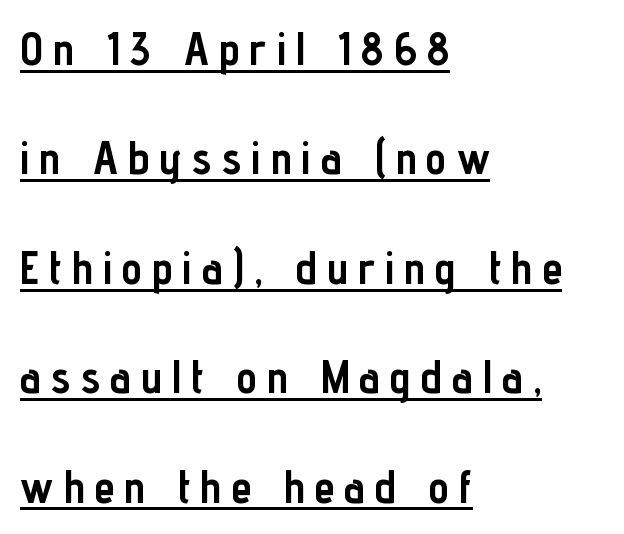
The characters look thick and weighty, a clear bold. Baseline-to-baseline distance is far greater than the letter height. The specimen reads as upright at a glance. Observe the absence of serifs on each vertical stroke in this sample.
